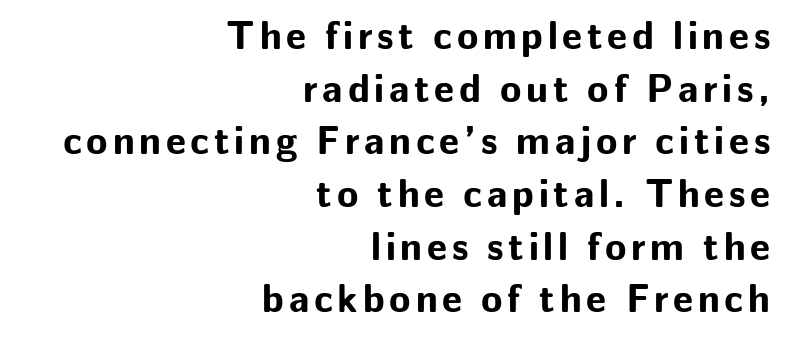
The specimen reads as upright at a glance. Letters rest on an invisible, unmarked baseline. Honestly, the row spacing looks completely unremarkable. This is sans-serif lettering, the kind often seen on screens and signage. A typesetter would call this proportional, since set widths differ per character. A dark, heavy texture on the line: the type is bold.
